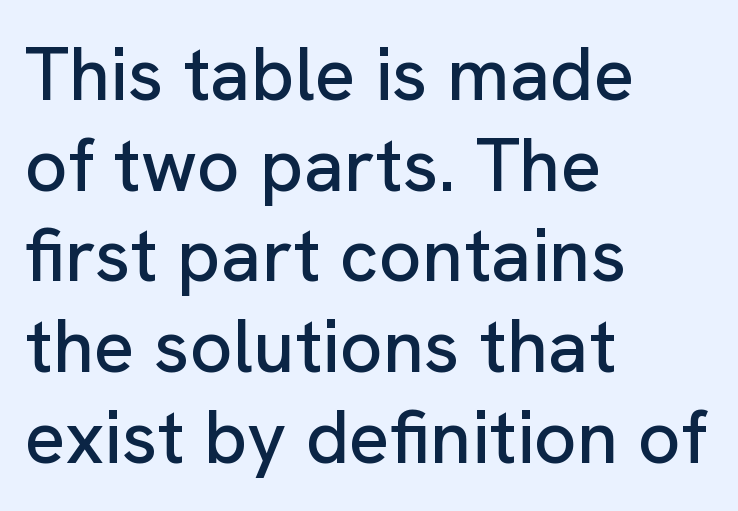
{"serif": "no", "italic": "no", "width": "normal", "stroke_contrast": "low", "x_height": "medium", "monospaced": "no", "underline": "no", "align": "left", "line_spacing_ratio": 1.21, "letter_spacing": "normal", "letter_spacing_em": 0.0, "glyph_px": 75}
